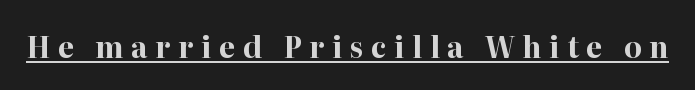
The image shows 29 px bold serif type, upright; set unusually wide letter spacing (+0.26 em), underlined; high stroke contrast and a medium x-height.
